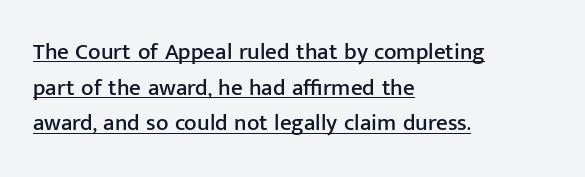
Q: Is the text italic (slanted)? A: No, it is upright.
Q: Is the text underlined? A: Yes.
Q: How is the paragraph aligned? A: Left-aligned.
Q: Is the spacing between letters normal or unusually wide? A: Normal.
Q: Is the spacing between lines tight, normal or loose? A: Normal.
